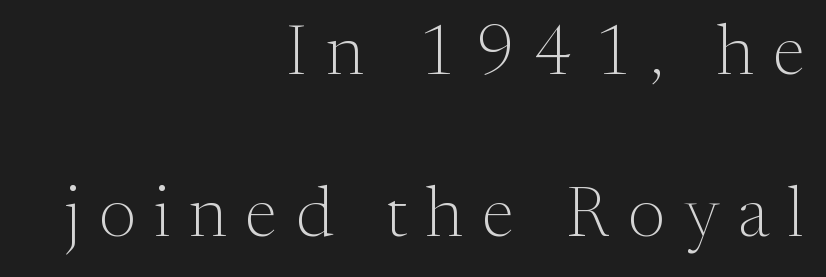
Q: Is the text bold? A: No.
Q: Is the text italic (slanted)? A: No, it is upright.
Q: Is the typeface a serif or a sans-serif typeface? A: Serif.
Q: Is the text underlined? A: No.
Q: How is the paragraph aligned? A: Right-aligned.
Q: Is the spacing between letters normal or unusually wide? A: Unusually wide.
Q: Is the spacing between lines tight, normal or loose? A: Loose.
Q: Width (condensed, normal, or wide)? A: Normal.
Q: Stroke contrast? A: Medium.
Q: x-height? A: Medium.
Q: Monospaced? A: No.
